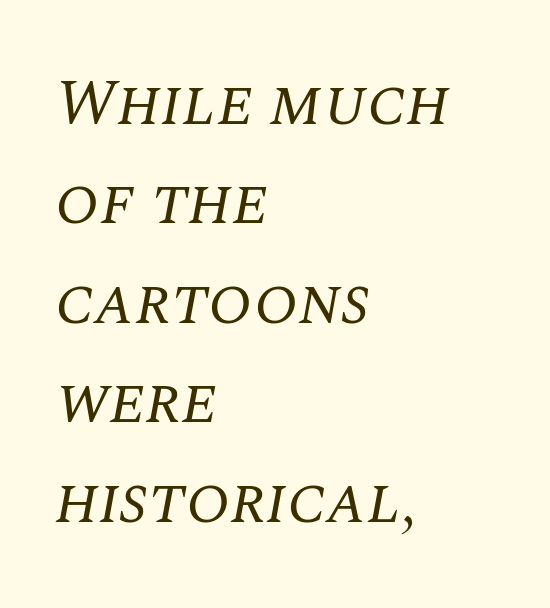
{"serif": "yes", "italic": "yes", "lean": "right", "slant_degrees": 10, "bold": "no", "weight": "regular", "width": "normal", "stroke_contrast": "medium", "x_height": "large", "monospaced": "no", "underline": "no", "align": "left", "line_spacing": "normal", "line_spacing_ratio": 1.53, "letter_spacing": "normal", "letter_spacing_em": 0.0, "glyph_px": 65}
